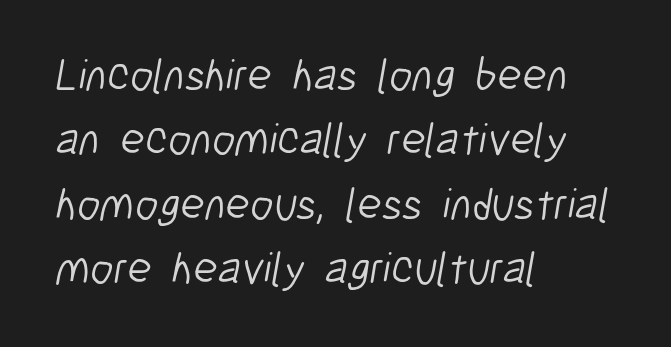
Q: Is the text bold? A: No.
Q: Is the typeface a serif or a sans-serif typeface? A: Sans-serif.
Q: Is the text underlined? A: No.
Q: How is the paragraph aligned? A: Left-aligned.
Q: Is the spacing between letters normal or unusually wide? A: Normal.
Q: Is the spacing between lines tight, normal or loose? A: Normal.
Q: Width (condensed, normal, or wide)? A: Condensed.
Q: Stroke contrast? A: Low.
Q: x-height? A: Medium.
Q: Monospaced? A: No.
